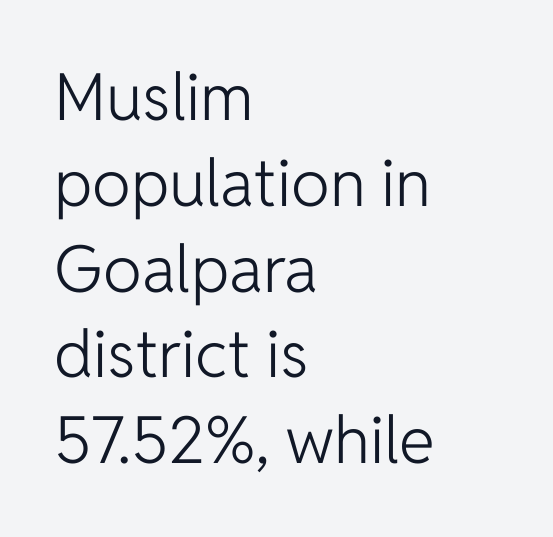
{"serif": "no", "italic": "no", "bold": "no", "weight": "light", "width": "normal", "stroke_contrast": "low", "x_height": "medium", "monospaced": "no", "underline": "no", "align": "left", "line_spacing": "normal", "line_spacing_ratio": 1.32, "letter_spacing": "normal", "letter_spacing_em": 0.0, "glyph_px": 65}
